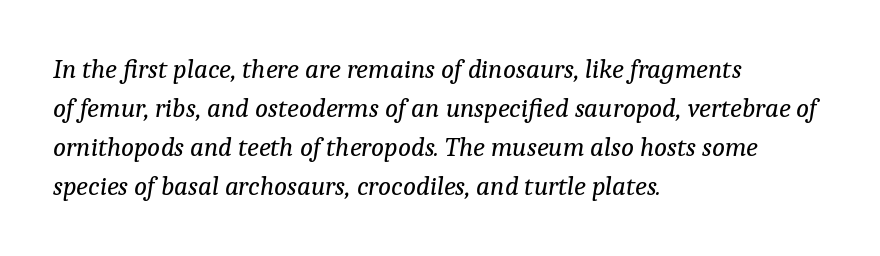
{"italic": "yes", "lean": "right", "slant_degrees": 9, "bold": "no", "underline": "no", "align": "left", "line_spacing": "normal", "line_spacing_ratio": 1.45, "letter_spacing": "normal", "letter_spacing_em": 0.0, "glyph_px": 27}
